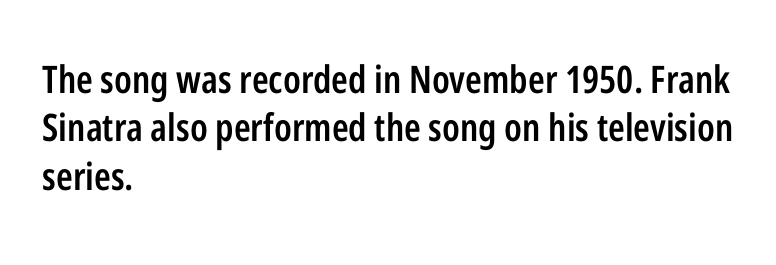
Q: Is the text bold? A: Semi-bold.
Q: Is the text italic (slanted)? A: No, it is upright.
Q: Is the typeface a serif or a sans-serif typeface? A: Sans-serif.
Q: Is the text underlined? A: No.
Q: How is the paragraph aligned? A: Left-aligned.
Q: Is the spacing between letters normal or unusually wide? A: Normal.
Q: Is the spacing between lines tight, normal or loose? A: Normal.
Q: Width (condensed, normal, or wide)? A: Condensed.
Q: Stroke contrast? A: Low.
Q: x-height? A: Medium.
Q: Monospaced? A: No.
